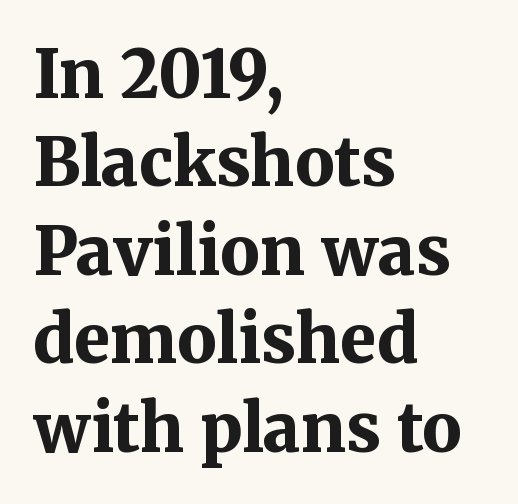
{"serif": "yes", "italic": "no", "bold": "yes", "weight": "bold", "width": "normal", "stroke_contrast": "medium", "x_height": "medium", "monospaced": "no", "underline": "no", "align": "left", "line_spacing": "normal", "line_spacing_ratio": 1.34, "letter_spacing": "normal", "letter_spacing_em": 0.0, "glyph_px": 66}
